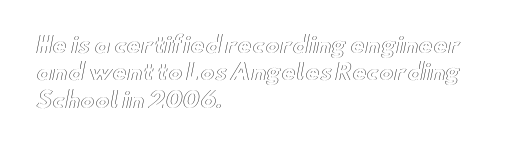
The lines are quadded left. Bare-footed words on every line. The gaps between neighbouring characters are ordinary and unremarkable.
